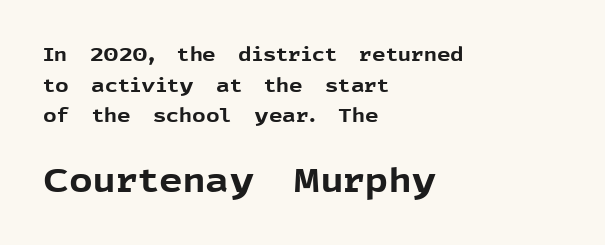
The image shows 33 px bold sans-serif type, upright; set left-aligned, normal line spacing (1.61x), normal letter spacing, not underlined; the second (bottom) block is 1.74x larger; a medium x-height.
